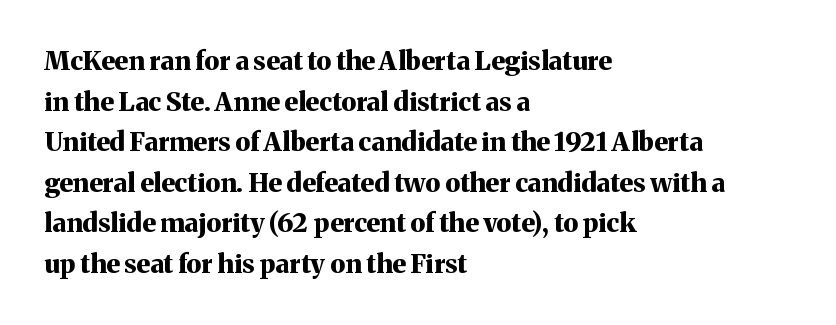
Q: Is the text bold? A: Yes.
Q: Is the text italic (slanted)? A: No, it is upright.
Q: Is the text underlined? A: No.
Q: How is the paragraph aligned? A: Left-aligned.
Q: Is the spacing between letters normal or unusually wide? A: Normal.
Q: Is the spacing between lines tight, normal or loose? A: Normal.
